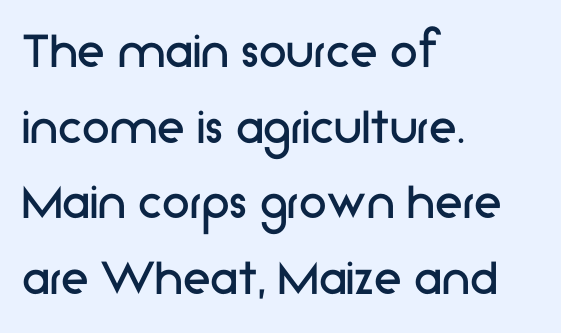
Q: Is the text bold? A: No.
Q: Is the text italic (slanted)? A: No, it is upright.
Q: Is the typeface a serif or a sans-serif typeface? A: Sans-serif.
Q: Is the text underlined? A: No.
Q: How is the paragraph aligned? A: Left-aligned.
Q: Is the spacing between letters normal or unusually wide? A: Normal.
Q: Is the spacing between lines tight, normal or loose? A: Normal.
Q: Width (condensed, normal, or wide)? A: Normal.
Q: Stroke contrast? A: Low.
Q: x-height? A: Medium.
Q: Monospaced? A: No.
